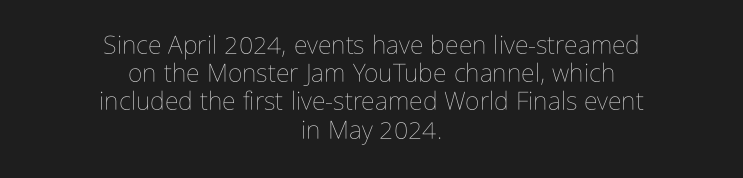
The image shows 25 px text type, upright; set centered, tight line spacing (1.13x), normal letter spacing, not underlined.
